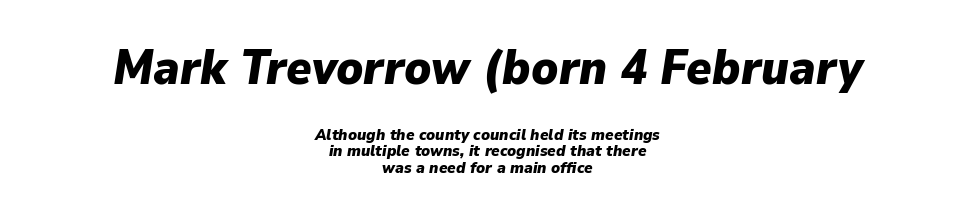
{"italic": "yes", "lean": "right", "slant_degrees": 9, "bold": "yes", "weight": "heavy", "width": "normal", "stroke_contrast": "low", "x_height": "medium", "monospaced": "no", "underline": "no", "align": "center", "line_spacing": "tight", "line_spacing_ratio": 1.03, "letter_spacing": "normal", "letter_spacing_em": 0.0, "larger_block": "first", "size_ratio": 3.0, "glyph_px": 48}
